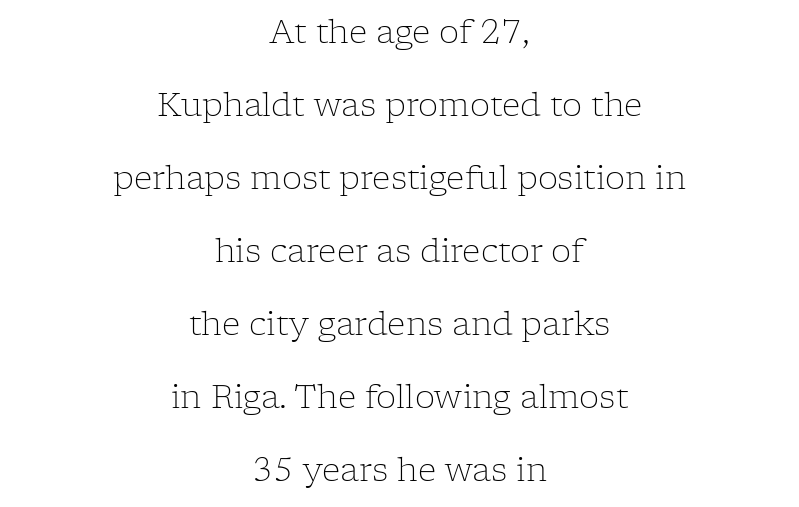
{"serif": "yes", "italic": "no", "bold": "no", "weight": "light", "width": "normal", "stroke_contrast": "low", "x_height": "medium", "monospaced": "no", "underline": "no", "align": "center", "line_spacing": "loose", "line_spacing_ratio": 2.28, "letter_spacing": "normal", "letter_spacing_em": 0.0, "glyph_px": 32}
